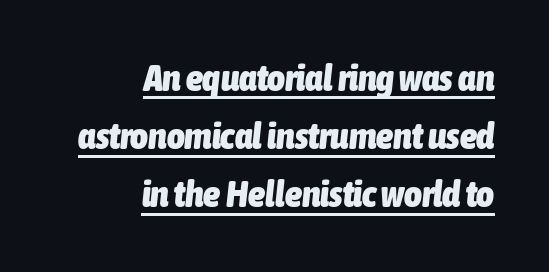
Each line of the rendering has a horizontal stroke beneath the glyphs. Here the designer chose a conventional face with non-uniform glyph widths. Typographic density is high because the face is bold. The designer left line spacing at the default. If you drew a ruler down the right edge, every line would touch it. Compared with typical body copy, the letter spacing here is the same.
